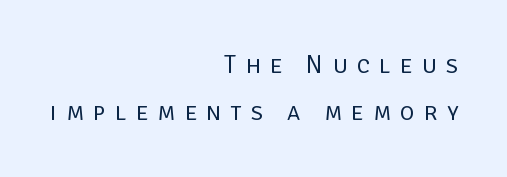
{"italic": "no", "bold": "no", "underline": "no", "align": "right", "line_spacing_ratio": 1.88, "letter_spacing": "wide", "letter_spacing_em": 0.37, "glyph_px": 25}
